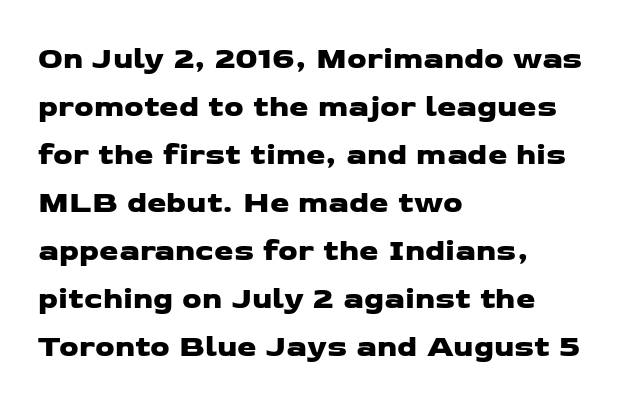
{"serif": "no", "width": "wide", "stroke_contrast": "low", "x_height": "medium", "monospaced": "no", "underline": "no", "align": "left", "line_spacing": "normal", "line_spacing_ratio": 1.55, "letter_spacing": "normal", "letter_spacing_em": 0.0, "glyph_px": 31}
